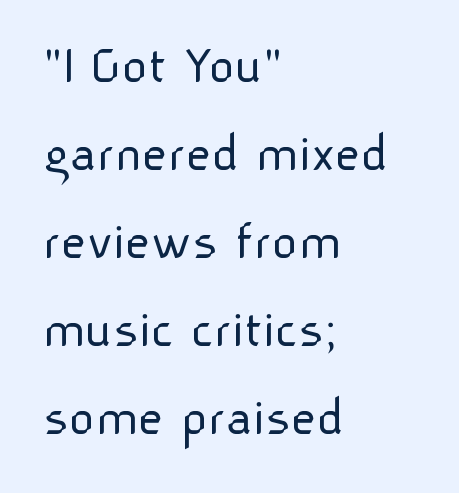
Q: Is the text bold? A: No.
Q: Is the text italic (slanted)? A: No, it is upright.
Q: Is the typeface a serif or a sans-serif typeface? A: Sans-serif.
Q: Is the text underlined? A: No.
Q: How is the paragraph aligned? A: Left-aligned.
Q: Is the spacing between letters normal or unusually wide? A: Normal.
Q: Is the spacing between lines tight, normal or loose? A: Normal.
Q: Width (condensed, normal, or wide)? A: Normal.
Q: Stroke contrast? A: Low.
Q: x-height? A: Medium.
Q: Monospaced? A: No.
